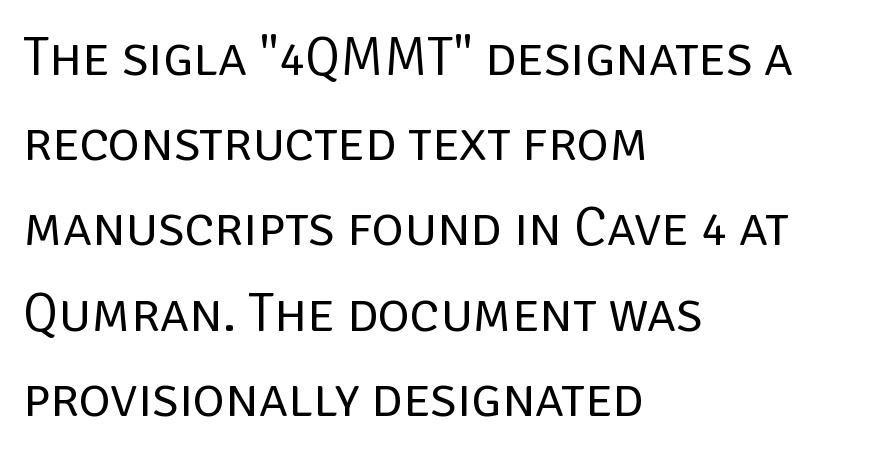
{"serif": "no", "italic": "no", "bold": "no", "weight": "regular", "width": "normal", "stroke_contrast": "low", "x_height": "large", "monospaced": "no", "underline": "no", "align": "left", "line_spacing": "normal", "line_spacing_ratio": 1.55, "letter_spacing": "normal", "letter_spacing_em": 0.0, "glyph_px": 55}
